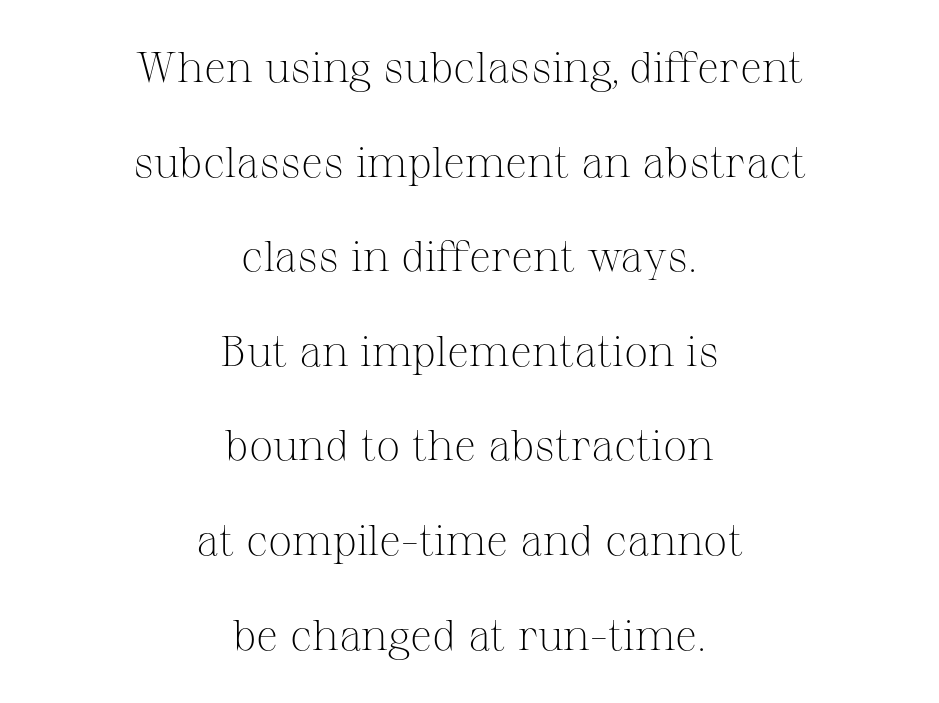
Letter spacing: default. Little horizontal feet cap the strokes, marking this as serif type. Do the letters lean? They stand straight. The passage shown is not underscored anywhere.
